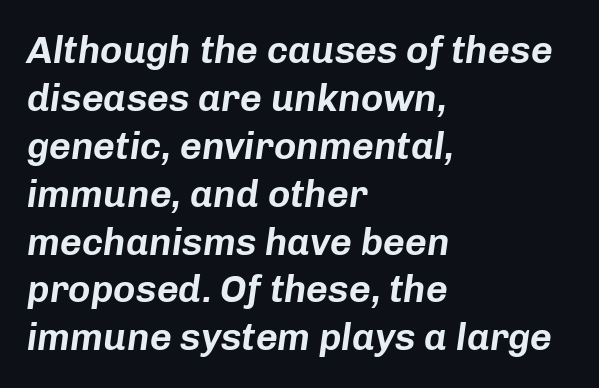
{"italic": "yes", "lean": "right", "slant_degrees": 8, "width": "normal", "stroke_contrast": "low", "x_height": "medium", "monospaced": "no", "underline": "no", "align": "left", "line_spacing": "normal", "line_spacing_ratio": 1.26, "letter_spacing": "normal", "letter_spacing_em": 0.0, "glyph_px": 38}
